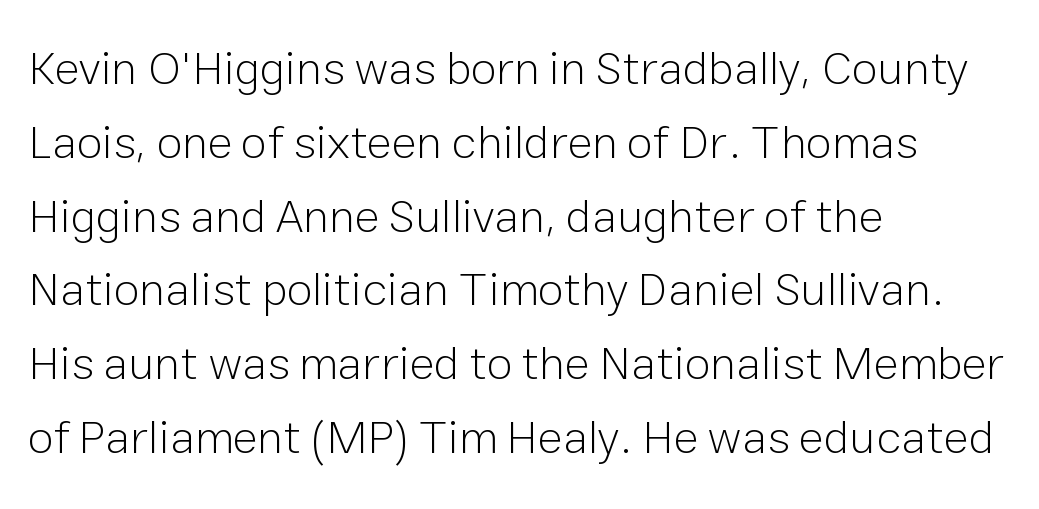
The image shows 47 px light sans-serif type, upright; set left-aligned, normal line spacing (1.57x), normal letter spacing, not underlined; low stroke contrast and a medium x-height.
